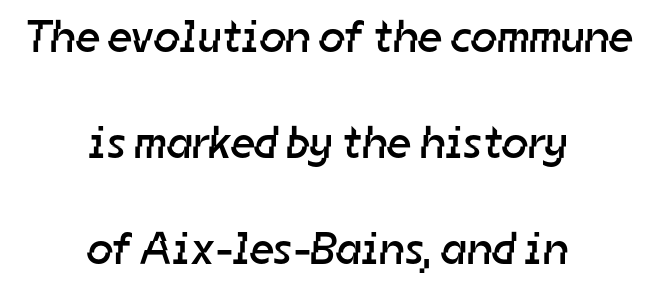
No feet cap the strokes, marking this as sans-serif type. The vertical gap from one line to the next is large. Is this a fixed-width face? No — the glyphs have proportional, varying widths. Reading down the block, each line starts at a different indent, mirrored at its end. Inter-character spacing is left at the font's built-in metrics.
